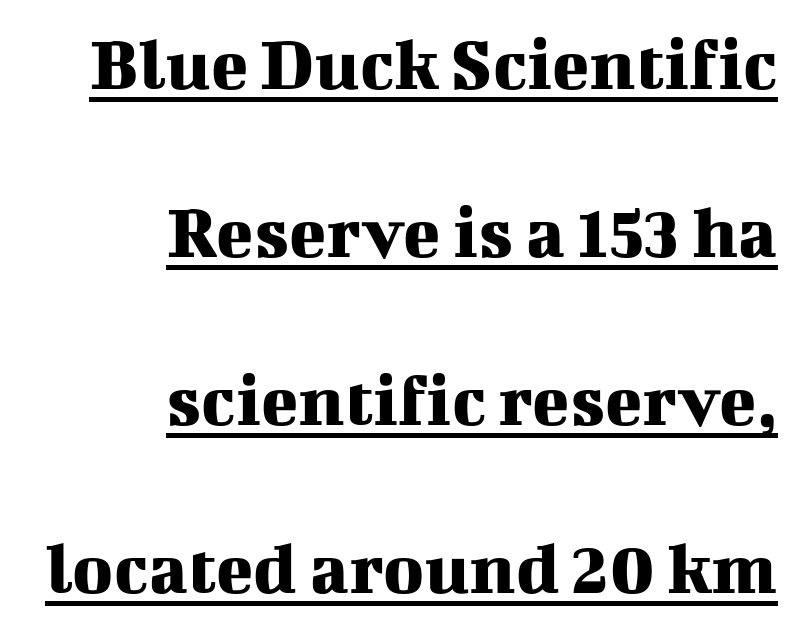
{"serif": "yes", "italic": "no", "width": "normal", "stroke_contrast": "medium", "x_height": "medium", "monospaced": "no", "underline": "yes", "align": "right", "line_spacing": "loose", "line_spacing_ratio": 2.18, "letter_spacing": "normal", "letter_spacing_em": 0.0, "glyph_px": 77}
